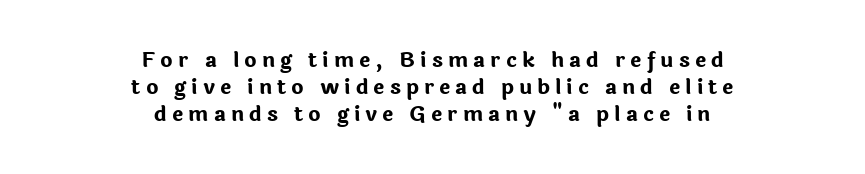
{"italic": "no", "bold": "yes", "underline": "no", "align": "center", "line_spacing": "normal", "line_spacing_ratio": 1.28, "letter_spacing": "wide", "letter_spacing_em": 0.24, "glyph_px": 21}
